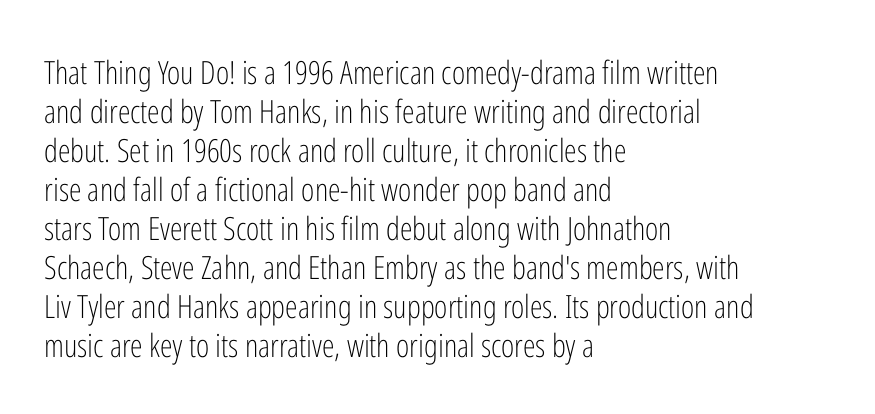
A sans-serif font was chosen for this passage. These lines are set flush left with a ragged right edge. Tall strokes in this sample are plumb rather than angled. Default kerning and tracking; the words read as compact shapes. Proportional: the letters do not fall into vertical columns.
